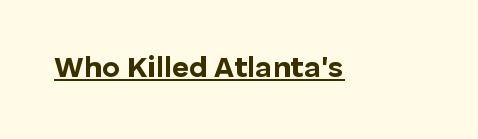
These words are printed bold, with thick strokes throughout. Varying glyph widths throughout — classic text-font behaviour. Words appear dense and cohesive because spacing is normal. The designer went with a sans here, leaving each stem footless.
